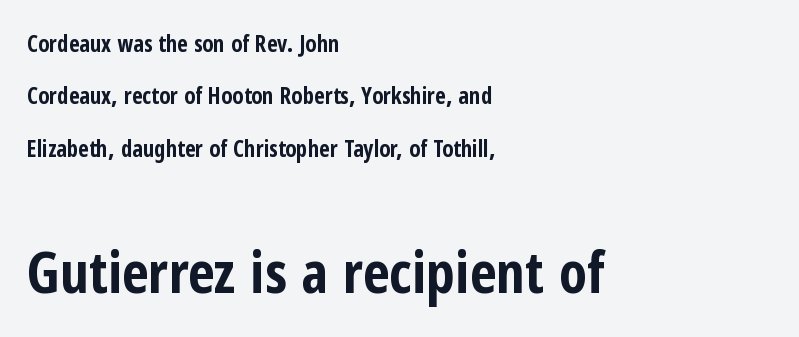
{"serif": "no", "italic": "no", "bold": "yes", "weight": "bold", "width": "condensed", "stroke_contrast": "low", "x_height": "medium", "monospaced": "no", "underline": "no", "align": "left", "line_spacing": "loose", "line_spacing_ratio": 2.28, "letter_spacing": "normal", "letter_spacing_em": 0.0, "larger_block": "second", "size_ratio": 2.52, "glyph_px": 58}
